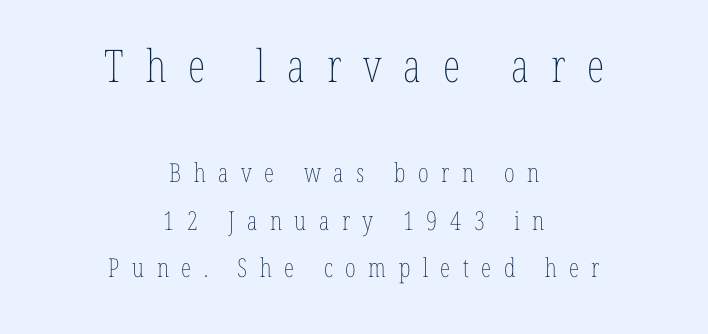
{"italic": "no", "bold": "no", "weight": "thin", "width": "condensed", "stroke_contrast": "low", "x_height": "medium", "monospaced": "no", "underline": "no", "align": "center", "line_spacing_ratio": 1.81, "letter_spacing": "wide", "letter_spacing_em": 0.48, "larger_block": "first", "size_ratio": 1.73, "glyph_px": 45}
